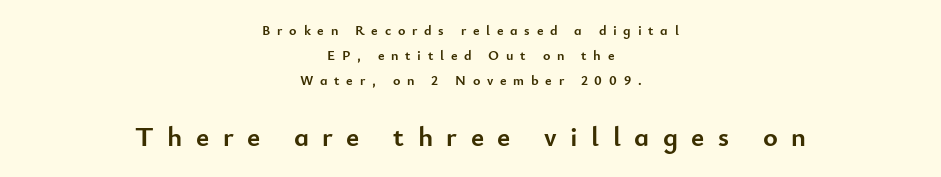
Q: Is the text bold? A: Yes.
Q: Is the text italic (slanted)? A: No, it is upright.
Q: Is the typeface a serif or a sans-serif typeface? A: Sans-serif.
Q: Is the text underlined? A: No.
Q: How is the paragraph aligned? A: Centered.
Q: Is the spacing between letters normal or unusually wide? A: Unusually wide.
Q: Which block of text is set in a larger size, the first (top) or the second (bottom)? A: The second (bottom) one.
Q: Width (condensed, normal, or wide)? A: Normal.
Q: Stroke contrast? A: Low.
Q: x-height? A: Small.
Q: Monospaced? A: No.
